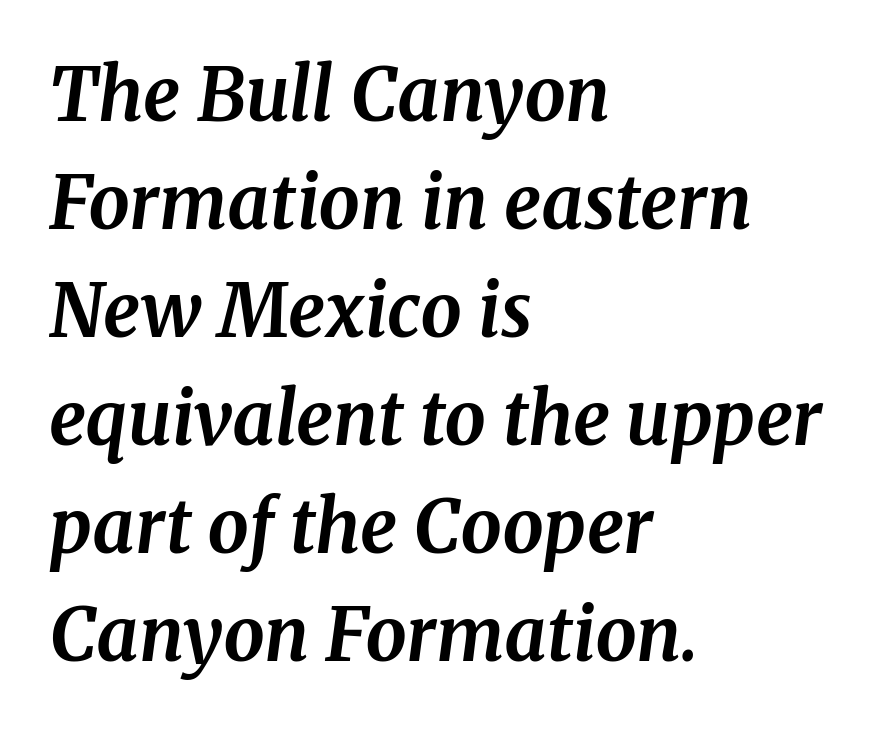
{"serif": "yes", "italic": "yes", "lean": "right", "slant_degrees": 8, "bold": "yes", "weight": "bold", "width": "normal", "stroke_contrast": "medium", "x_height": "medium", "monospaced": "no", "underline": "no", "align": "left", "line_spacing": "normal", "line_spacing_ratio": 1.48, "letter_spacing": "normal", "letter_spacing_em": 0.0, "glyph_px": 73}
